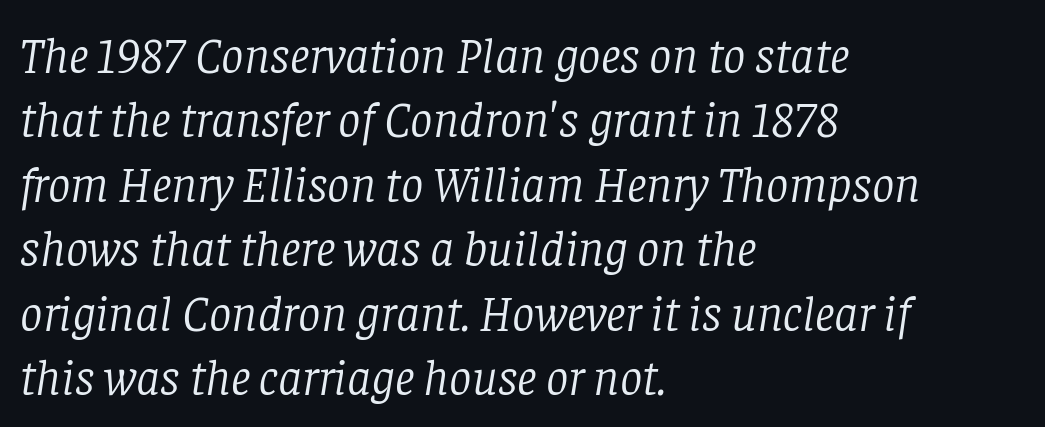
Casual observation: everything's shoved over to the left. Classification — serif. Spacing verdict: proportional, widths tailored to each character. Observe the lean: these are italic letterforms. The letters sit at their default tracking, neither squeezed nor spread. The baseline area is clear.
